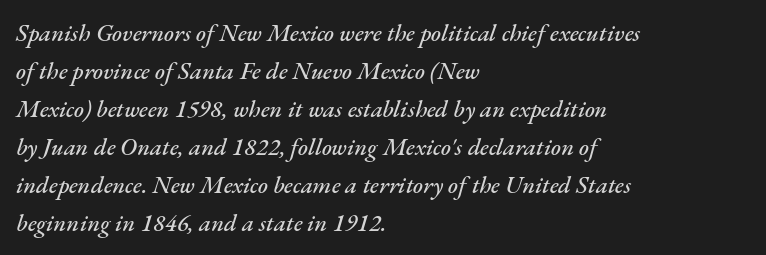
Leading: standard. Glyph-to-glyph distance matches everyday printed text. Rule under the text: the space is simply empty. Italic? Definitely — the glyphs are oblique.
